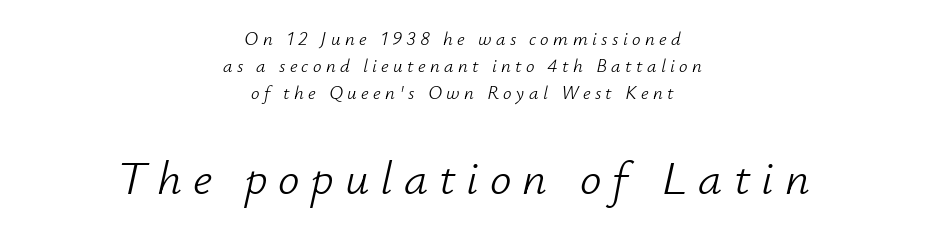
The image shows 48 px light type, italic (leaning right); set centered, normal line spacing (1.42x), unusually wide letter spacing (+0.23 em), not underlined; the second (bottom) block is 2.53x larger; low stroke contrast and a small x-height.
